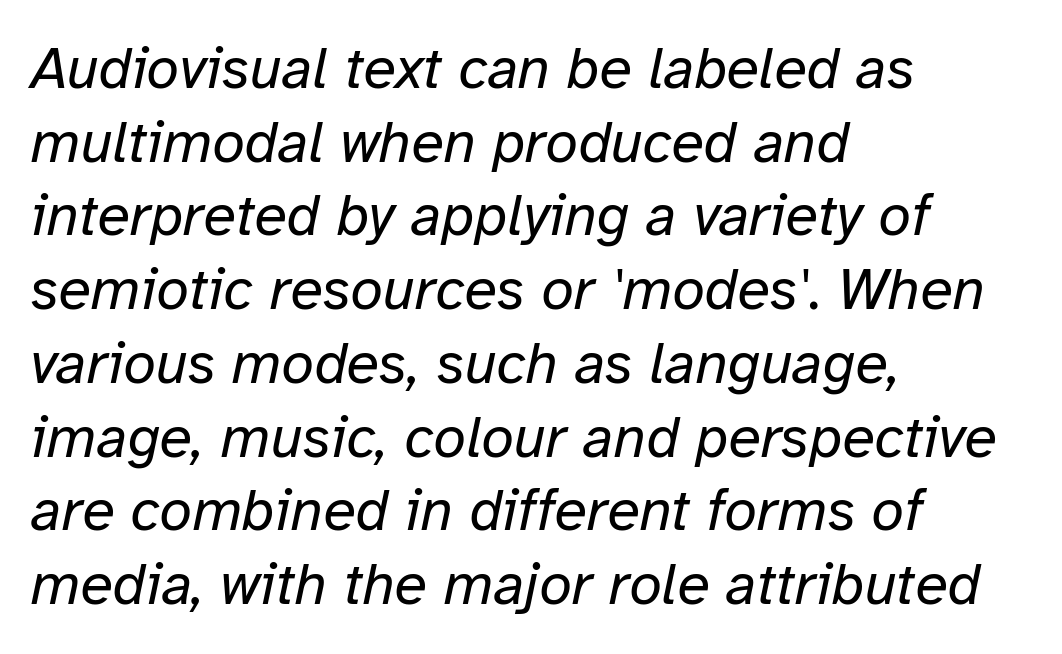
The image shows 59 px regular-weight type, italic (leaning right); set left-aligned, normal line spacing (1.25x), normal letter spacing, not underlined; low stroke contrast and a medium x-height.
